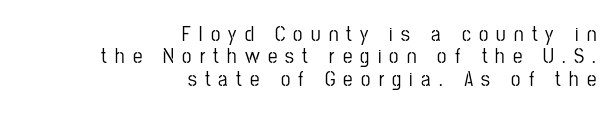
Q: Is the text italic (slanted)? A: No, it is upright.
Q: Is the text underlined? A: No.
Q: How is the paragraph aligned? A: Right-aligned.
Q: Is the spacing between letters normal or unusually wide? A: Unusually wide.
Q: Is the spacing between lines tight, normal or loose? A: Tight.
